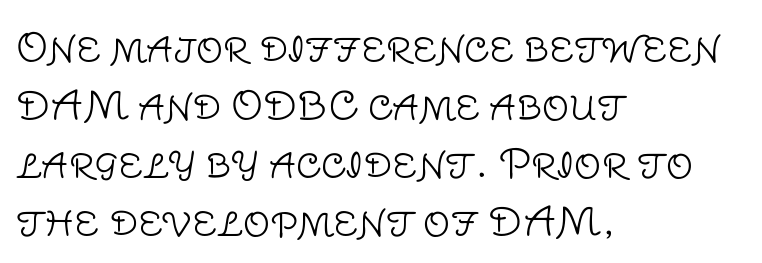
The image shows 38 px light sans-serif type; set left-aligned, normal line spacing (1.53x), normal letter spacing, not underlined; low stroke contrast and a large x-height.
